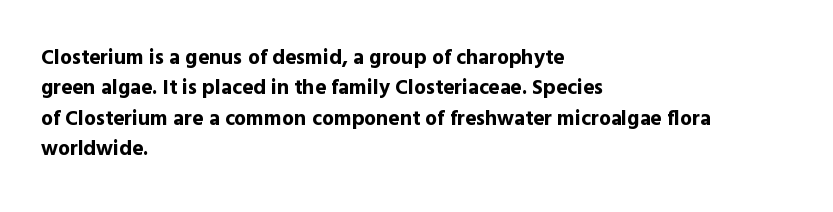
{"italic": "no", "bold": "yes", "underline": "no", "align": "left", "line_spacing": "normal", "line_spacing_ratio": 1.45, "letter_spacing": "normal", "letter_spacing_em": 0.0, "glyph_px": 21}
